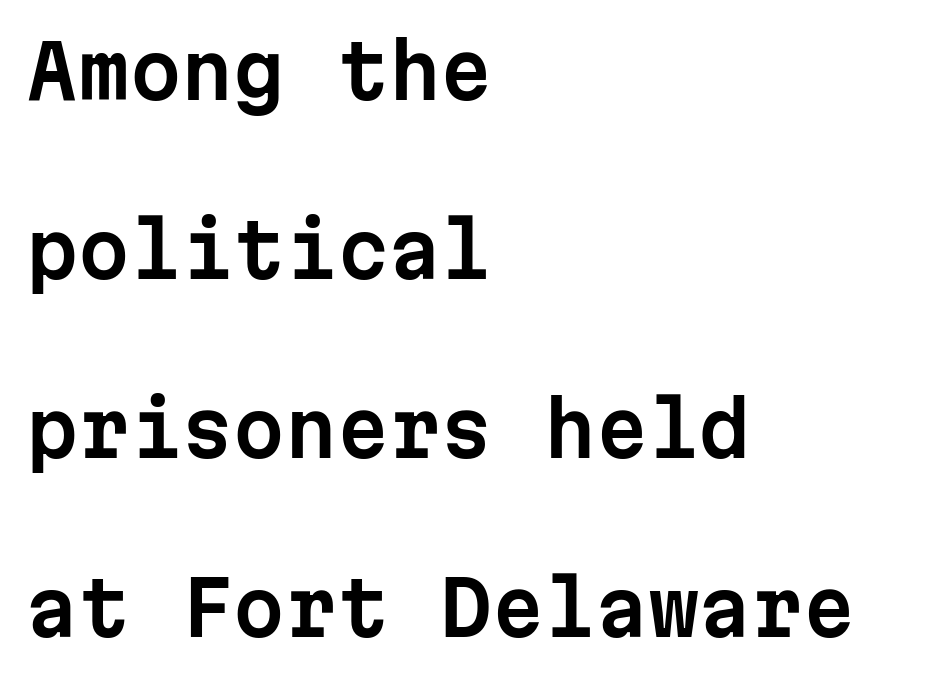
Observe the absence of serifs on each vertical stroke in this sample. Does the copy run flush right? No — it runs flush left. This rendering features lettering with no underline. Rendered with straight, roman letterforms. The rendering uses typewriter-style spacing with identical character cells. Glyph-to-glyph distance matches everyday printed text.
